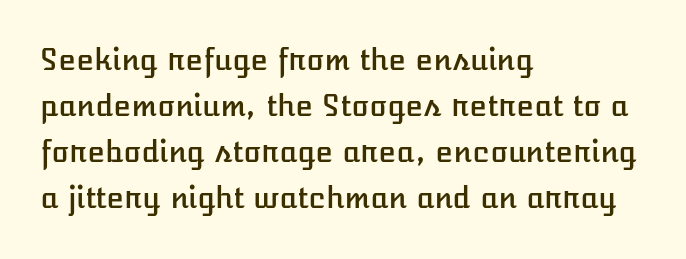
{"italic": "no", "width": "normal", "stroke_contrast": "low", "x_height": "medium", "monospaced": "no", "underline": "no", "align": "left", "line_spacing": "normal", "line_spacing_ratio": 1.59, "letter_spacing": "normal", "letter_spacing_em": 0.0, "glyph_px": 29}
